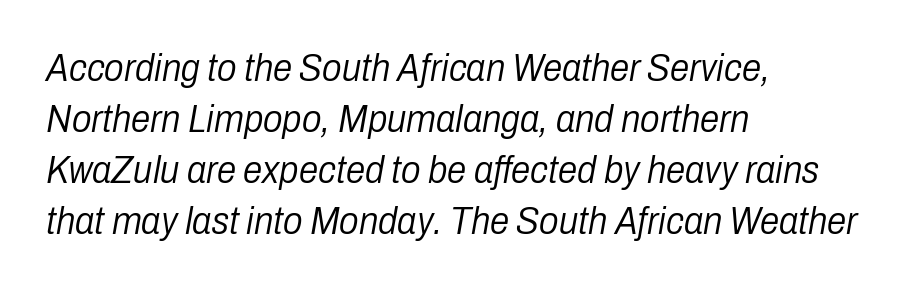
This rendering uses left alignment, leaving the right contour irregular. The letterforms sit shoulder to shoulder at normal distance. The typesetting does not lean heavy: it is not bold. The space beneath each line is pristine and unruled.
